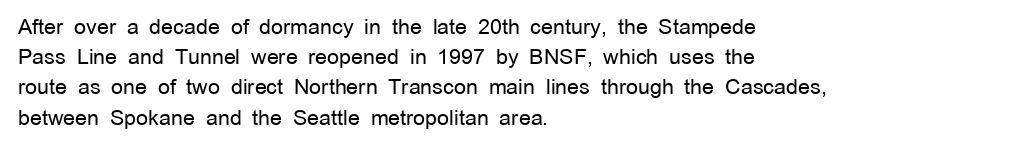
Q: Is the text bold? A: No.
Q: Is the text italic (slanted)? A: No, it is upright.
Q: Is the text underlined? A: No.
Q: How is the paragraph aligned? A: Left-aligned.
Q: Is the spacing between letters normal or unusually wide? A: Normal.
Q: Is the spacing between lines tight, normal or loose? A: Normal.
